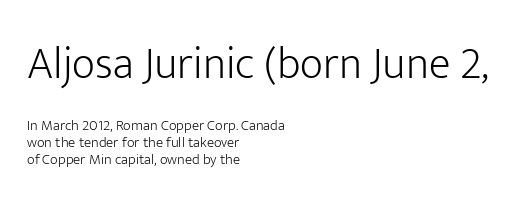
Q: Is the text bold? A: No.
Q: Is the text italic (slanted)? A: No, it is upright.
Q: Is the typeface a serif or a sans-serif typeface? A: Sans-serif.
Q: Is the text underlined? A: No.
Q: How is the paragraph aligned? A: Left-aligned.
Q: Is the spacing between letters normal or unusually wide? A: Normal.
Q: Is the spacing between lines tight, normal or loose? A: Tight.
Q: Which block of text is set in a larger size, the first (top) or the second (bottom)? A: The first (top) one.
Q: Width (condensed, normal, or wide)? A: Normal.
Q: Stroke contrast? A: Low.
Q: x-height? A: Medium.
Q: Monospaced? A: No.
